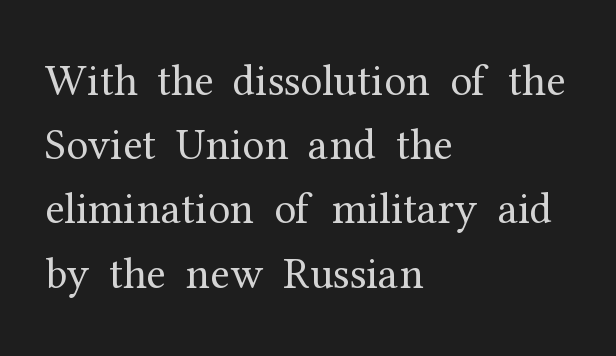
{"serif": "yes", "italic": "no", "bold": "no", "weight": "regular", "width": "normal", "stroke_contrast": "medium", "x_height": "medium", "monospaced": "no", "underline": "no", "align": "left", "line_spacing": "normal", "line_spacing_ratio": 1.46, "letter_spacing": "normal", "letter_spacing_em": 0.0, "glyph_px": 44}
